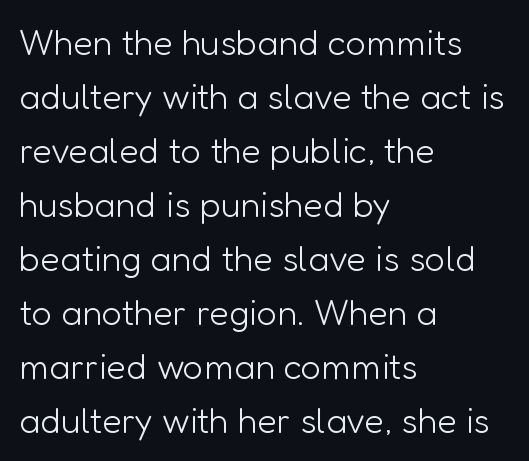
The baseline area is clear. Layout note: lines flush left. Compared with typical body copy, the letter spacing here is the same. Examine the stroke ends and you'll find no serifs. Summary of vertical rhythm: regular, with standard interline spacing. It's the straight-up-and-down kind of type.
